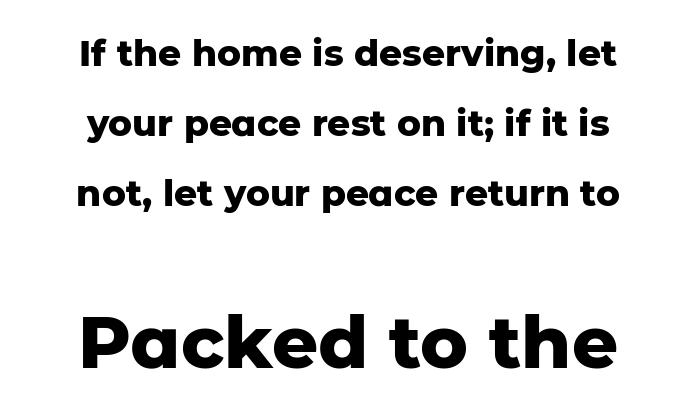
This sample uses plain, unmodified letter spacing. Observe the absence of serifs on each vertical stroke in this sample. Posture: vertical. Widely set lines give the paragraph a tall, airy silhouette. Note the varied advance widths — an 'i' is clearly narrower than an 'm'.
